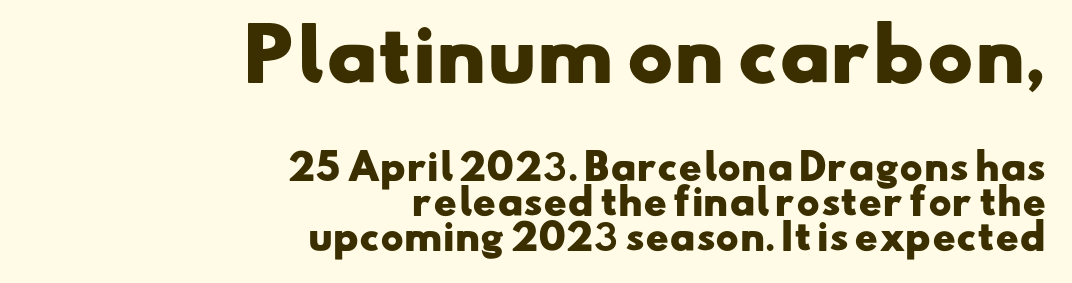
Set as a true bold cut, around the 700 mark. This sample trades vertical openness for compactness between lines. The font family rendered here belongs to the sans-serif group. Nothing unusual about the tracking: characters are spaced as the font intends. The letters in the upper block stand taller than those in the block below.
